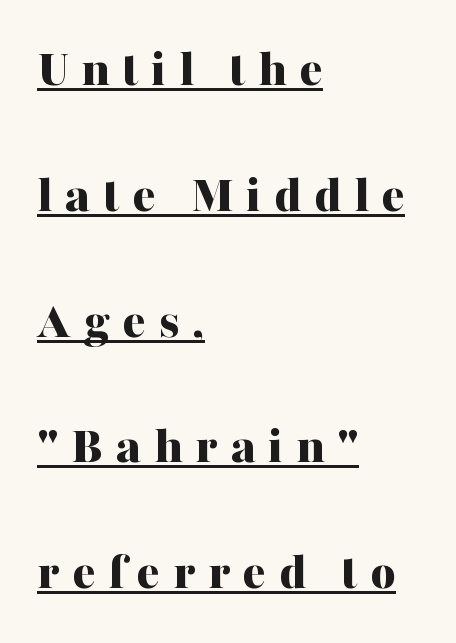
The image shows 54 px bold serif type, upright; set left-aligned, loose line spacing (2.33x), unusually wide letter spacing (+0.24 em), underlined; medium stroke contrast and a medium x-height.
